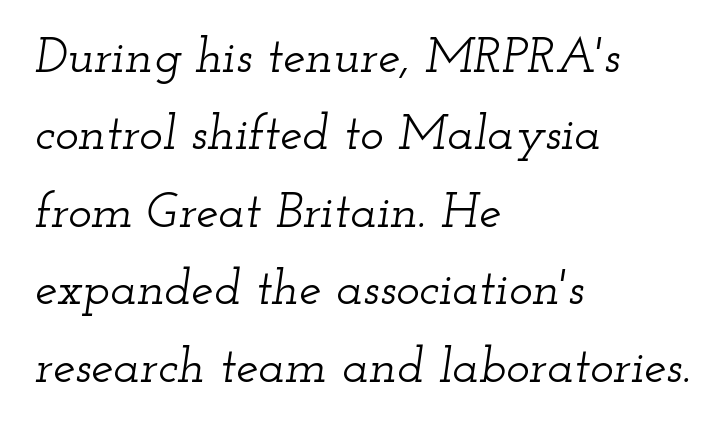
Standard letterfit; no display-style spreading of the glyphs. A serif font was chosen for this passage. Any mark beneath the type? The region is blank. Rendered with sloped, italic letterforms. This block has exactly the height ordinary leading produces.
